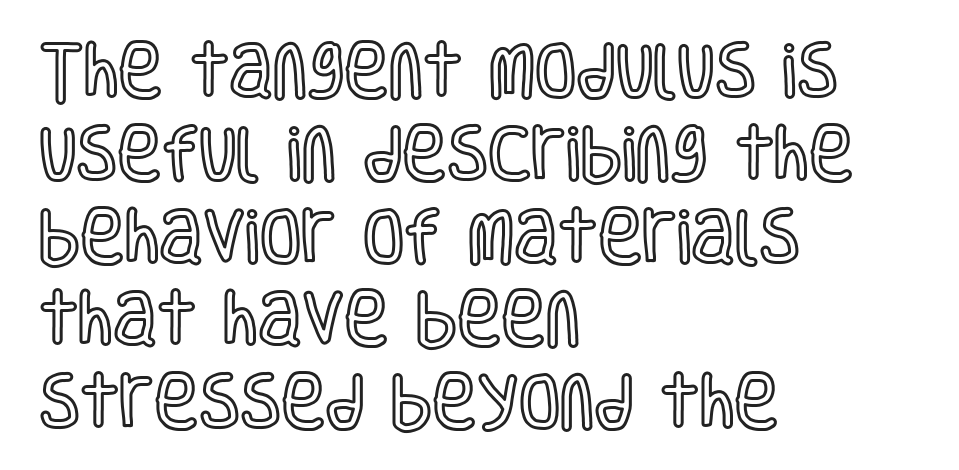
Q: Is the text italic (slanted)? A: No, it is upright.
Q: Is the text underlined? A: No.
Q: How is the paragraph aligned? A: Left-aligned.
Q: Is the spacing between letters normal or unusually wide? A: Normal.
Q: Is the spacing between lines tight, normal or loose? A: Normal.
Q: Width (condensed, normal, or wide)? A: Condensed.
Q: x-height? A: Large.
Q: Monospaced? A: No.
